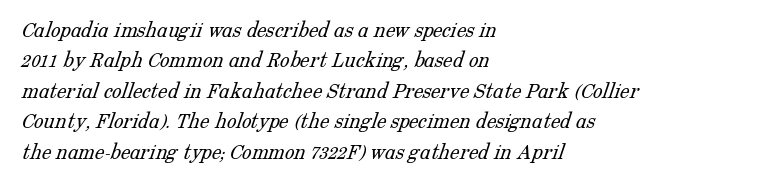
The paragraph shown leans on its left margin. This rendering features lettering with no underline. How are the letters spaced? Ordinarily, with no added tracking. A normal amount of white space separates one row of letters from the next.
